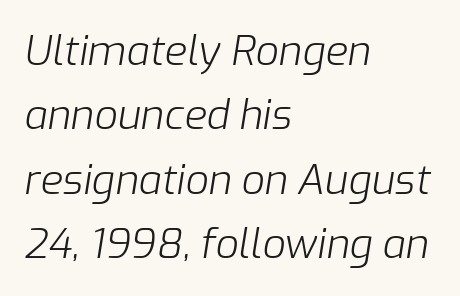
{"italic": "yes", "lean": "right", "slant_degrees": 9, "bold": "no", "weight": "light", "width": "normal", "stroke_contrast": "low", "x_height": "medium", "monospaced": "no", "underline": "no", "align": "left", "line_spacing": "normal", "line_spacing_ratio": 1.57, "letter_spacing": "normal", "letter_spacing_em": 0.0, "glyph_px": 41}
